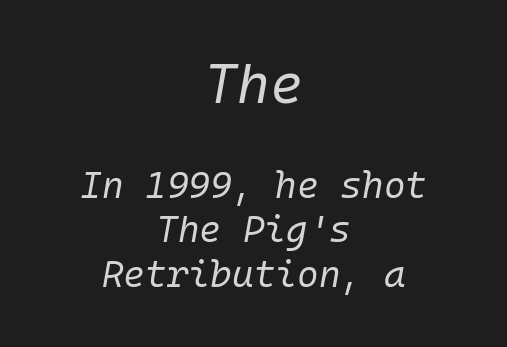
The image shows 56 px regular-weight type, italic (leaning right), monospaced; set centered, line spacing 1.2x, normal letter spacing, not underlined; the first (top) block is 1.51x larger; low stroke contrast and a medium x-height.
